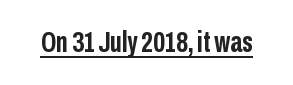
The image shows 29 px semibold, condensed sans-serif type, upright; set normal letter spacing, underlined; low stroke contrast and a medium x-height.
